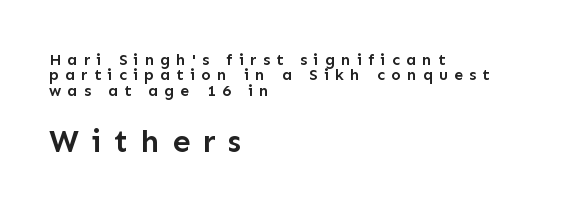
{"serif": "no", "italic": "no", "bold": "semi", "weight": "semibold", "width": "normal", "stroke_contrast": "low", "x_height": "medium", "monospaced": "no", "underline": "no", "align": "left", "line_spacing": "tight", "line_spacing_ratio": 0.96, "letter_spacing": "wide", "letter_spacing_em": 0.39, "larger_block": "second", "size_ratio": 2.0, "glyph_px": 32}
